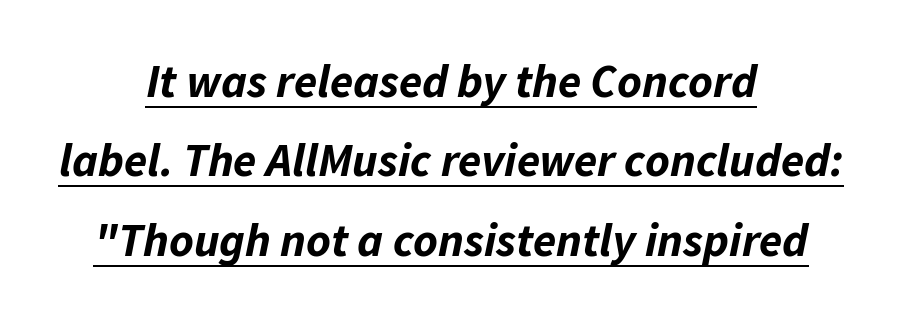
{"italic": "yes", "lean": "right", "slant_degrees": 11, "bold": "yes", "weight": "bold", "width": "normal", "stroke_contrast": "low", "x_height": "medium", "monospaced": "no", "underline": "yes", "align": "center", "line_spacing": "normal", "line_spacing_ratio": 1.69, "letter_spacing": "normal", "letter_spacing_em": 0.0, "glyph_px": 47}
